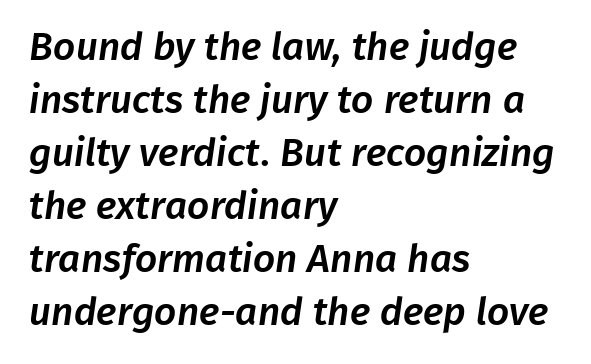
The image shows 39 px sans-serif type; set left-aligned, normal line spacing (1.36x), normal letter spacing, not underlined; low stroke contrast and a medium x-height.
